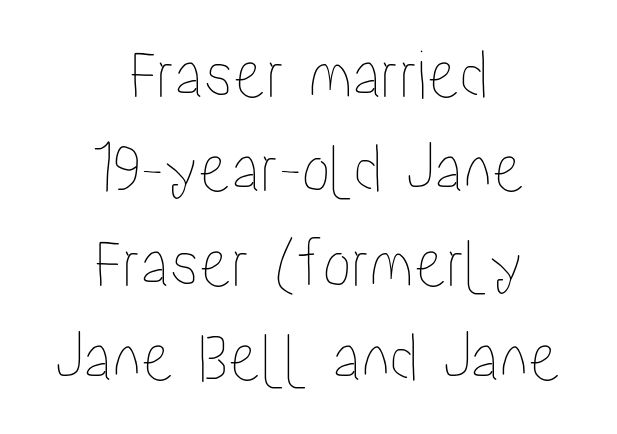
No extra tracking has been applied to these lines. The text block is weighted toward neither margin, spreading evenly from the middle. These lines are rendered in a variable-pitch font. Nope, not italic — everything's standing straight. Regular leading. Any mark beneath the type? The region is blank.
